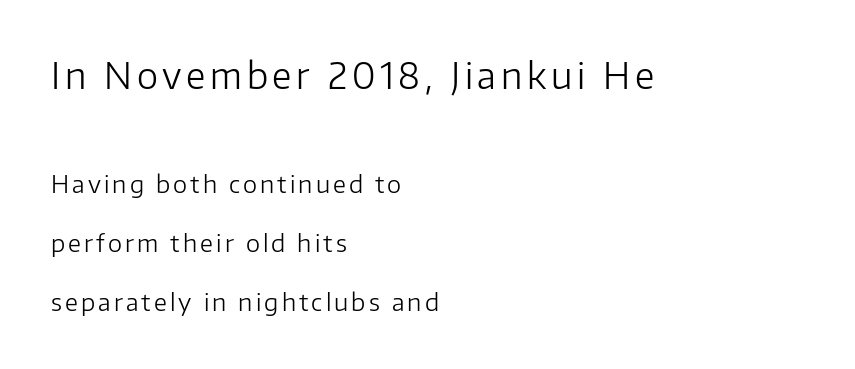
The image shows 36 px light sans-serif type, upright; set left-aligned, loose line spacing (2.46x), not underlined; the first (top) block is 1.5x larger; low stroke contrast and a medium x-height.
